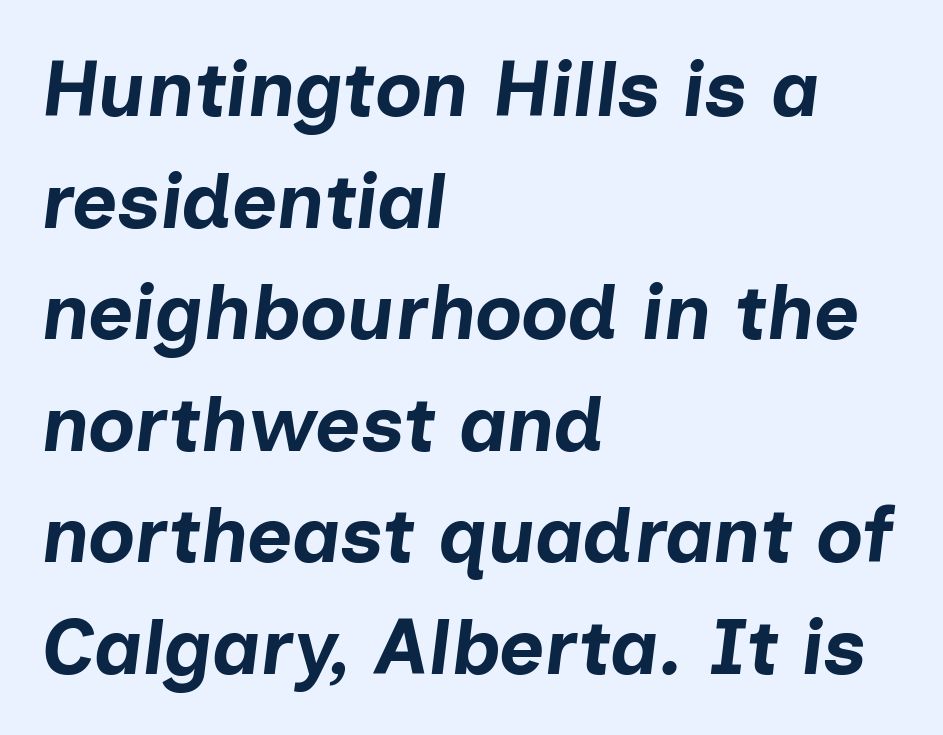
{"italic": "yes", "lean": "right", "slant_degrees": 7, "bold": "yes", "weight": "bold", "width": "normal", "stroke_contrast": "low", "x_height": "medium", "monospaced": "no", "underline": "no", "align": "left", "line_spacing": "normal", "line_spacing_ratio": 1.43, "letter_spacing": "normal", "letter_spacing_em": 0.0, "glyph_px": 78}
